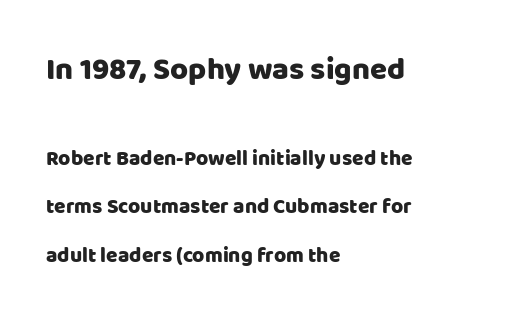
The image shows 31 px sans-serif type, upright; set left-aligned, loose line spacing (2.3x), normal letter spacing, not underlined; the first (top) block is 1.48x larger; low stroke contrast and a large x-height.
